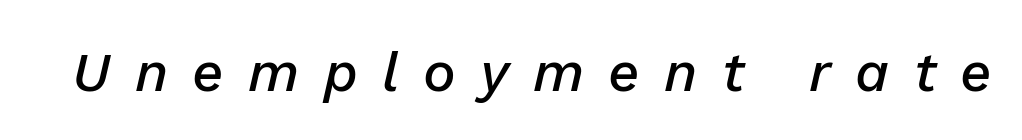
The image shows 55 px semibold type, italic (leaning right); set unusually wide letter spacing (+0.44 em), not underlined; low stroke contrast and a medium x-height.
